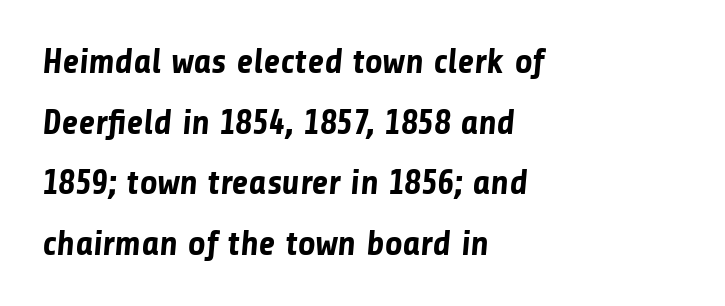
The image shows 35 px bold sans-serif type; set left-aligned, line spacing 1.73x, normal letter spacing, not underlined; low stroke contrast and a medium x-height.
